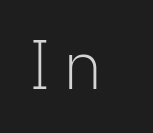
{"serif": "no", "italic": "no", "bold": "no", "weight": "light", "width": "normal", "stroke_contrast": "low", "x_height": "medium", "monospaced": "no", "underline": "no", "glyph_px": 66}
